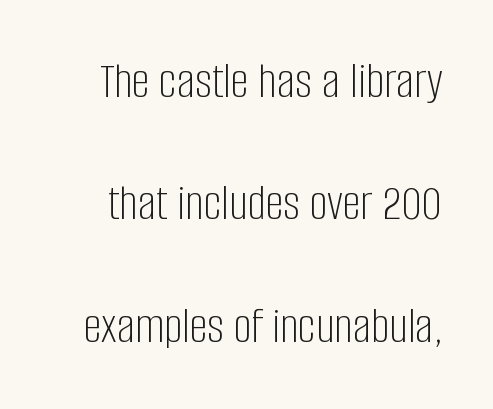
Q: Is the text bold? A: No.
Q: Is the text italic (slanted)? A: No, it is upright.
Q: Is the typeface a serif or a sans-serif typeface? A: Sans-serif.
Q: Is the text underlined? A: No.
Q: Is the spacing between letters normal or unusually wide? A: Normal.
Q: Is the spacing between lines tight, normal or loose? A: Loose.
Q: Width (condensed, normal, or wide)? A: Condensed.
Q: Stroke contrast? A: Low.
Q: x-height? A: Large.
Q: Monospaced? A: No.
